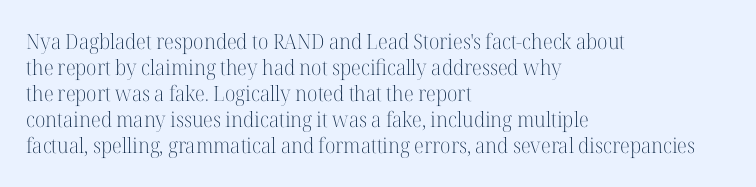
Q: Is the text bold? A: No.
Q: Is the text italic (slanted)? A: No, it is upright.
Q: Is the text underlined? A: No.
Q: How is the paragraph aligned? A: Left-aligned.
Q: Is the spacing between letters normal or unusually wide? A: Normal.
